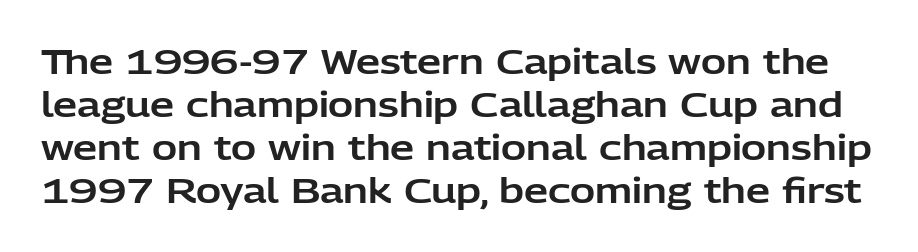
Type without underlining. The rows are spaced the way most documents space them. These lines keep a tight, regular rhythm from letter to letter. The text was rendered using a sans face with plain stroke endings.
